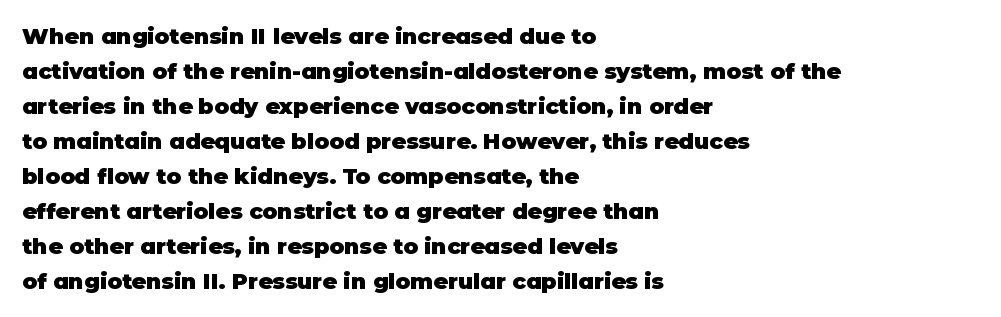
Horizontal bands of white between lines are of average thickness. The rendering keeps characters at their native spacing. Line beginnings align vertically; line endings do not. The font is running at its bold setting. No italicization has been applied; the sample stays upright.
